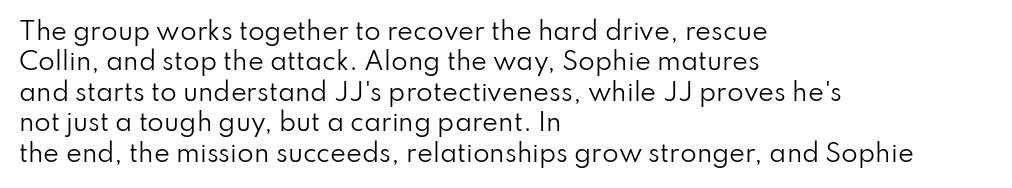
The type sits square on the baseline with zero lean. Only glyphs here, with clear space below each row. This sample is left-justified, so line endings fall wherever the words run out. Nothing unusual about the tracking: characters are spaced as the font intends. No extra ink here — the face is not bold.
